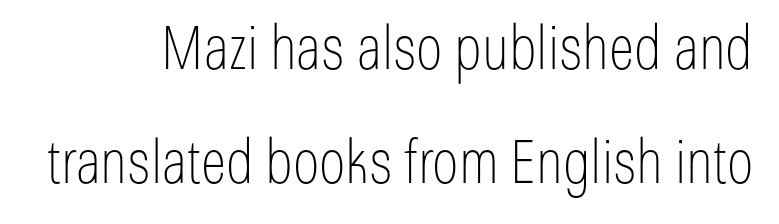
{"serif": "no", "italic": "no", "bold": "no", "weight": "thin", "width": "condensed", "stroke_contrast": "low", "x_height": "medium", "monospaced": "no", "underline": "no", "line_spacing": "loose", "line_spacing_ratio": 1.9, "letter_spacing": "normal", "letter_spacing_em": 0.0, "glyph_px": 60}
